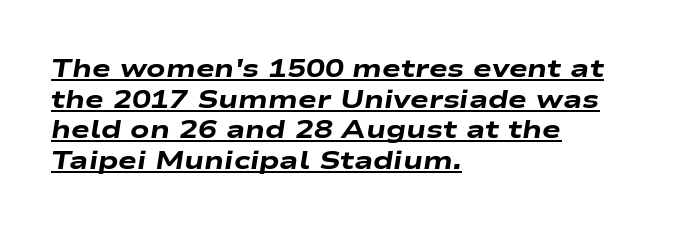
Q: Is the text bold? A: Yes.
Q: Is the text italic (slanted)? A: Yes, it leans right by about 9 degrees.
Q: Is the text underlined? A: Yes.
Q: How is the paragraph aligned? A: Left-aligned.
Q: Is the spacing between letters normal or unusually wide? A: Normal.
